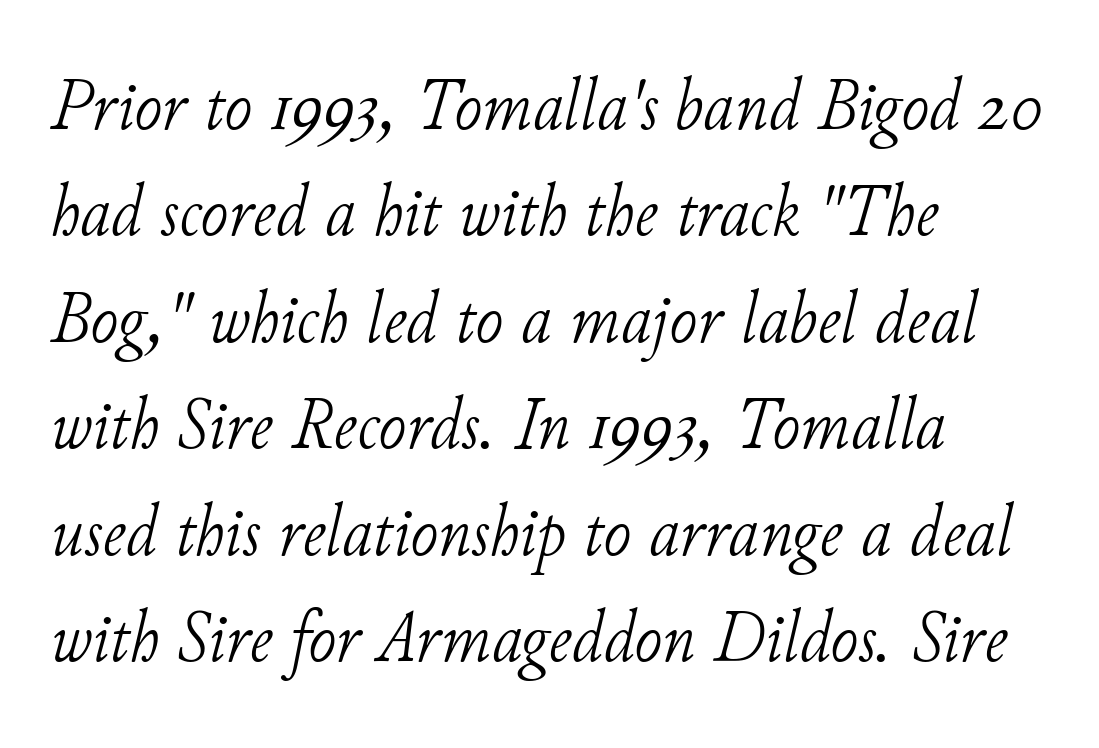
Q: Is the text bold? A: No.
Q: Is the text italic (slanted)? A: Yes, it leans right by about 11 degrees.
Q: Is the typeface a serif or a sans-serif typeface? A: Serif.
Q: Is the text underlined? A: No.
Q: How is the paragraph aligned? A: Left-aligned.
Q: Is the spacing between letters normal or unusually wide? A: Normal.
Q: Is the spacing between lines tight, normal or loose? A: Normal.
Q: Width (condensed, normal, or wide)? A: Normal.
Q: Stroke contrast? A: Low.
Q: x-height? A: Small.
Q: Monospaced? A: No.
